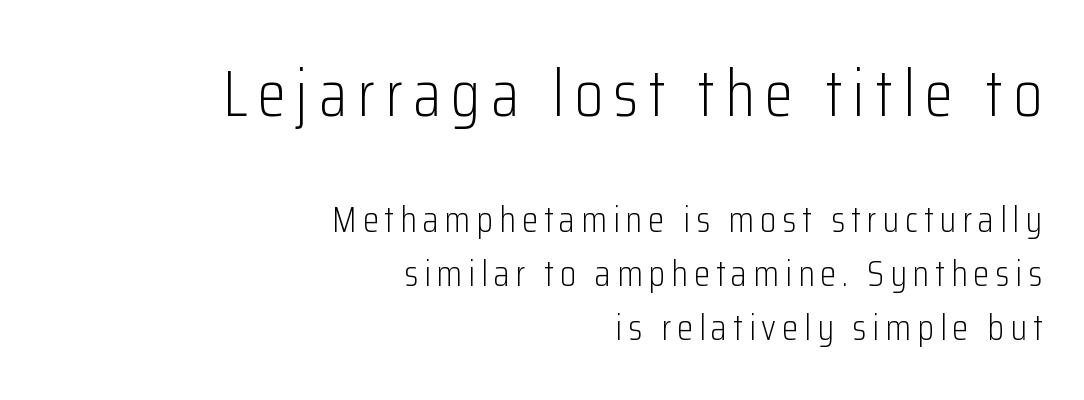
The image shows 65 px light, condensed sans-serif type, upright; set right-aligned, normal line spacing (1.47x), not underlined; the first (top) block is 1.76x larger; low stroke contrast and a medium x-height.
